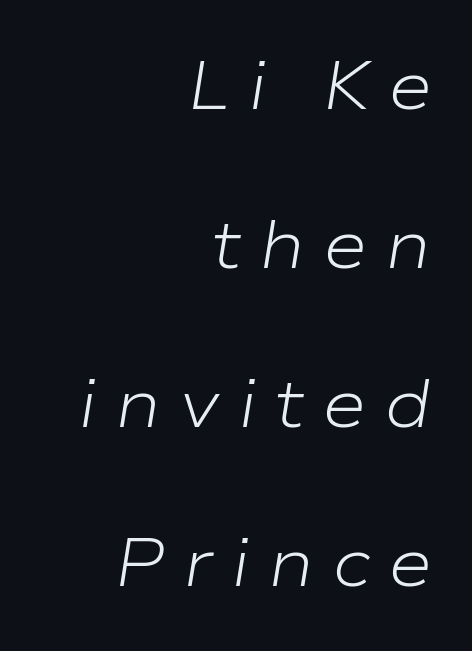
Each letter keeps its own natural width here, so spacing adapts to shape. The lines are spread far apart with generous leading. The zone under the glyphs is completely vacant. There's an unmistakable incline to the writing here. This rendering widens character spacing well past its baseline value.
